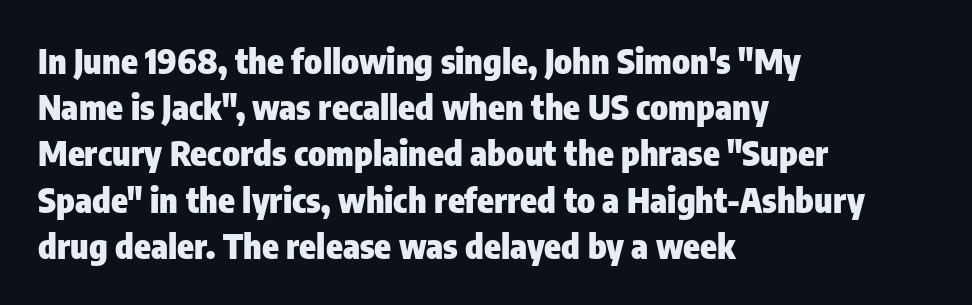
The image shows 34 px heavy, condensed sans-serif type, upright; set left-aligned, normal line spacing (1.36x), normal letter spacing, not underlined; low stroke contrast and a medium x-height.
